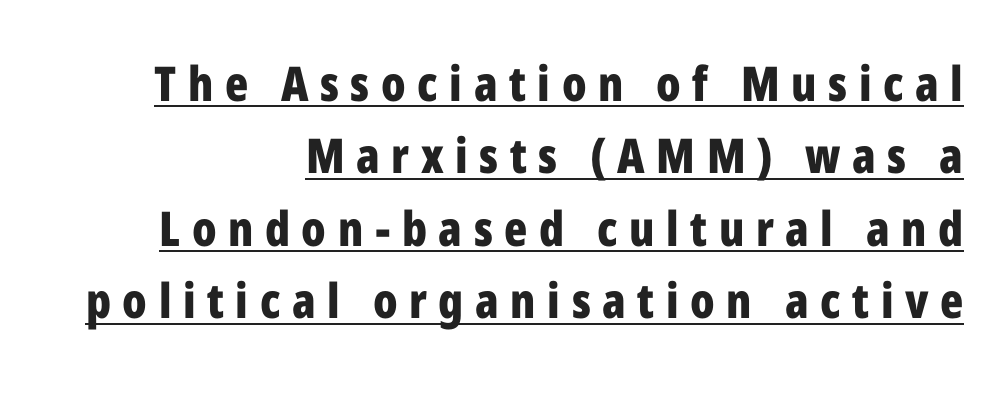
No feet cap the strokes, marking this as sans-serif type. This sample uses expanded letter spacing, leaving extra air between glyphs. Tall strokes in this sample are plumb rather than angled. The sample has been set heavy, in full bold.
